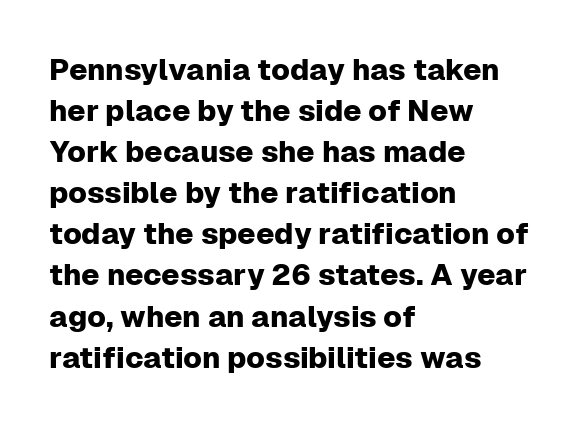
Q: Is the text italic (slanted)? A: No, it is upright.
Q: Is the typeface a serif or a sans-serif typeface? A: Sans-serif.
Q: Is the text underlined? A: No.
Q: How is the paragraph aligned? A: Left-aligned.
Q: Is the spacing between letters normal or unusually wide? A: Normal.
Q: Is the spacing between lines tight, normal or loose? A: Normal.
Q: Width (condensed, normal, or wide)? A: Normal.
Q: Stroke contrast? A: Low.
Q: x-height? A: Medium.
Q: Monospaced? A: No.
